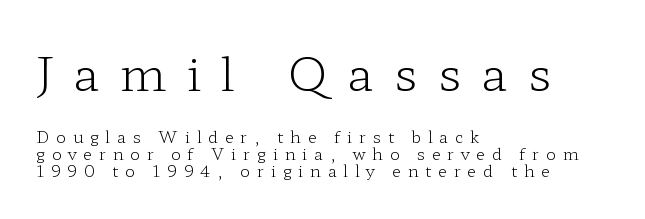
Size contrast runs from large at the top to small at the bottom. The letters advance in unequal steps, a hallmark of proportional type. This rendering uses left alignment, leaving the right contour irregular. These lines are composed in type with serifs. Type without underlining. Quick note: not italic, upright.
